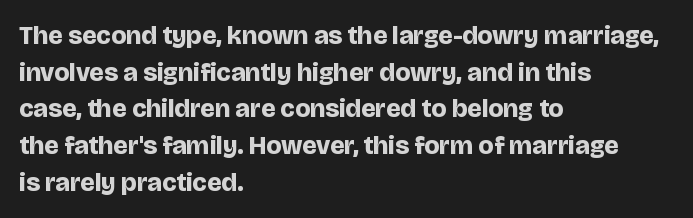
Q: Is the text bold? A: Yes.
Q: Is the text italic (slanted)? A: No, it is upright.
Q: Is the text underlined? A: No.
Q: How is the paragraph aligned? A: Left-aligned.
Q: Is the spacing between letters normal or unusually wide? A: Normal.
Q: Is the spacing between lines tight, normal or loose? A: Normal.
